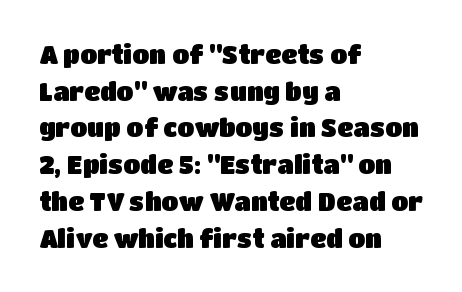
Q: Is the text italic (slanted)? A: No, it is upright.
Q: Is the text underlined? A: No.
Q: How is the paragraph aligned? A: Left-aligned.
Q: Is the spacing between letters normal or unusually wide? A: Normal.
Q: Is the spacing between lines tight, normal or loose? A: Normal.
